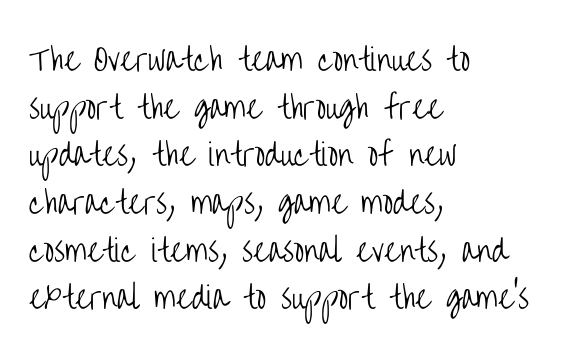
{"serif": "no", "italic": "no", "bold": "no", "weight": "light", "width": "condensed", "stroke_contrast": "low", "x_height": "large", "monospaced": "no", "underline": "no", "align": "left", "line_spacing": "normal", "line_spacing_ratio": 1.59, "letter_spacing": "normal", "letter_spacing_em": 0.0, "glyph_px": 30}
